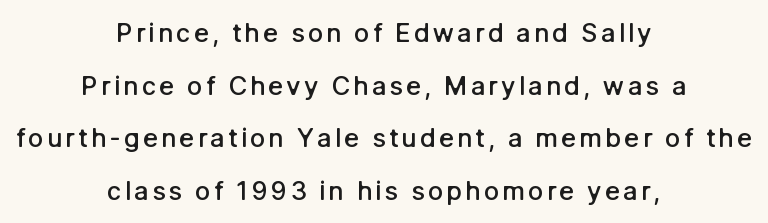
Q: Is the text bold? A: Semi-bold.
Q: Is the text italic (slanted)? A: No, it is upright.
Q: Is the text underlined? A: No.
Q: How is the paragraph aligned? A: Centered.
Q: Is the spacing between lines tight, normal or loose? A: Loose.
